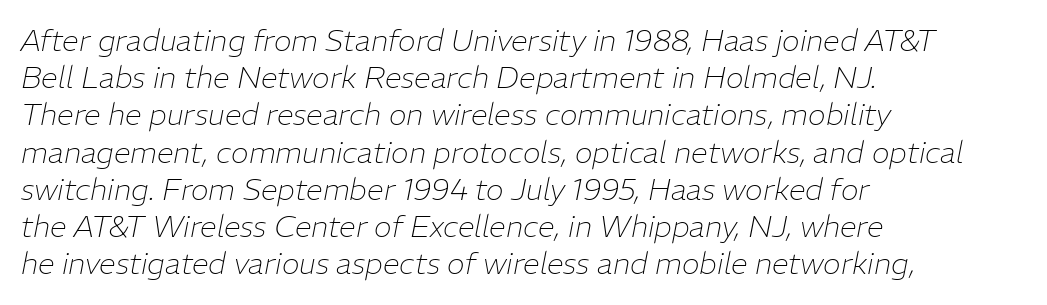
{"italic": "yes", "lean": "right", "slant_degrees": 11, "bold": "no", "weight": "thin", "width": "normal", "stroke_contrast": "low", "x_height": "medium", "monospaced": "no", "underline": "no", "align": "left", "line_spacing_ratio": 1.24, "letter_spacing": "normal", "letter_spacing_em": 0.0, "glyph_px": 30}
